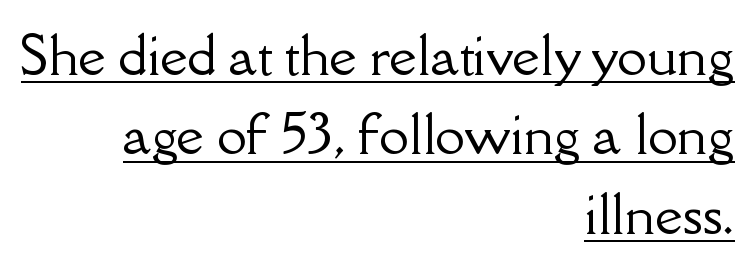
{"serif": "yes", "italic": "no", "width": "normal", "stroke_contrast": "low", "x_height": "small", "monospaced": "no", "underline": "yes", "align": "right", "line_spacing": "normal", "line_spacing_ratio": 1.5, "letter_spacing": "normal", "letter_spacing_em": 0.0, "glyph_px": 53}
